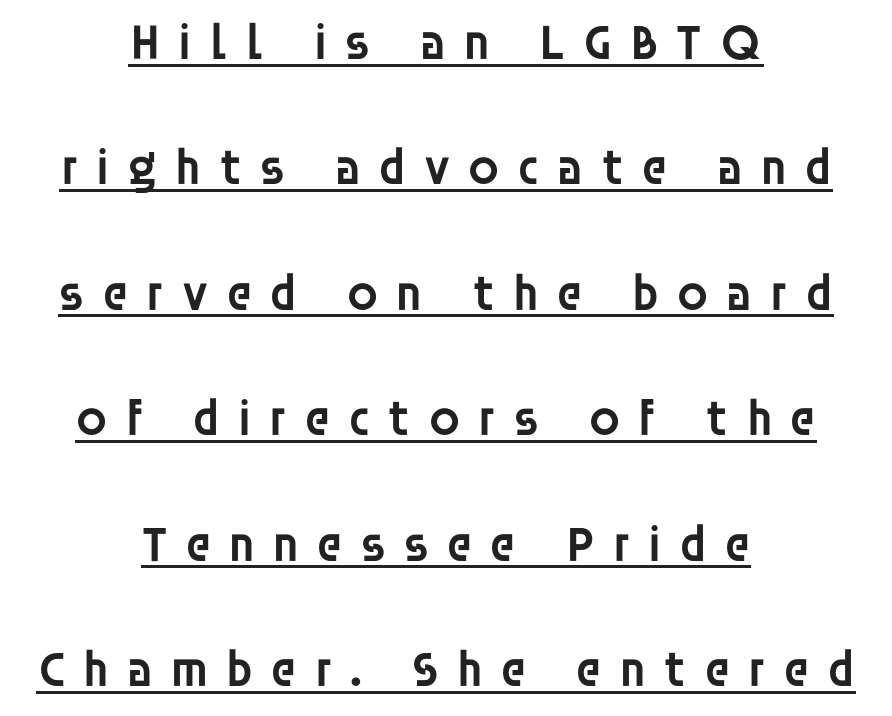
This sample trades compactness for vertical openness between lines. Is there any slant? The stems are plumb. Tracking value appears strongly positive — letters spread wide. Strokes here are thickened, but only to semibold level.
